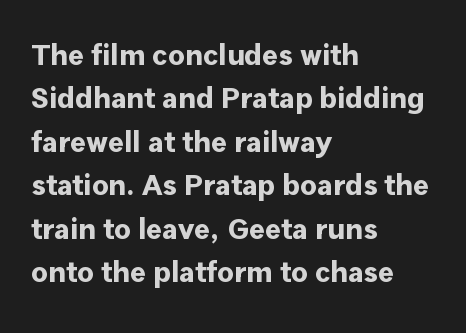
The image shows 30 px bold sans-serif type, upright; set left-aligned, normal line spacing (1.45x), normal letter spacing, not underlined; low stroke contrast and a medium x-height.
